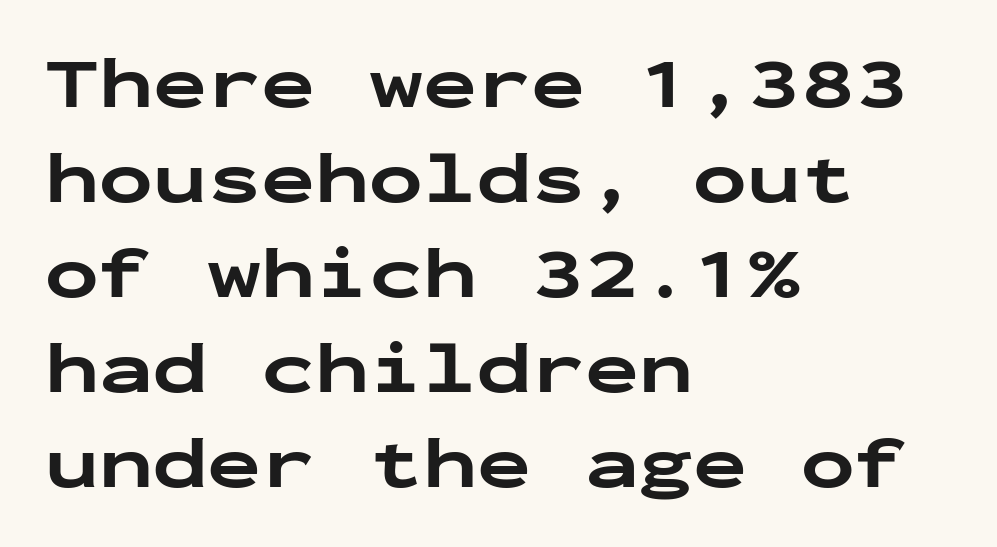
Every character here occupies the same horizontal width, giving the sample a typewriter-like rhythm. These lines carry a lot of weight — the face is fully bold. Font category for this specimen: sans-serif. Notice how the passage keeps a crisp vertical edge on the left only.
